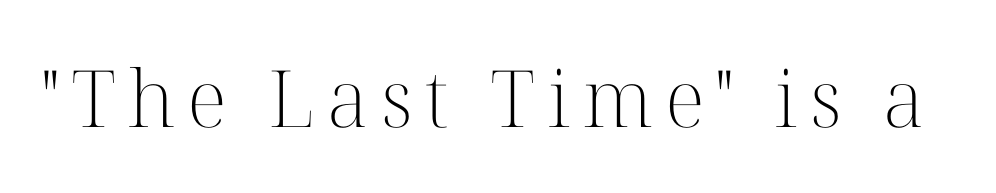
{"serif": "yes", "italic": "no", "bold": "no", "weight": "light", "width": "normal", "stroke_contrast": "high", "x_height": "medium", "monospaced": "no", "underline": "no", "glyph_px": 79}
